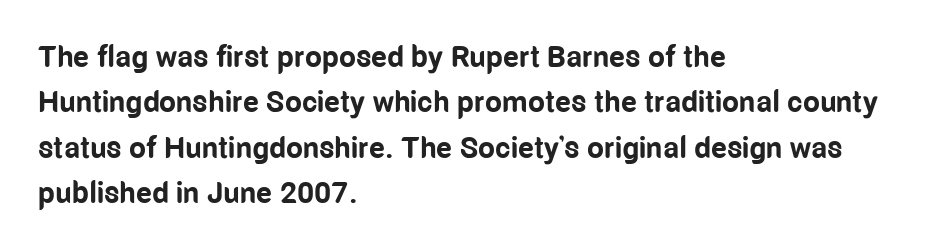
The image shows 30 px bold, condensed sans-serif type, upright; set left-aligned, normal line spacing (1.51x), normal letter spacing, not underlined; low stroke contrast and a medium x-height.
